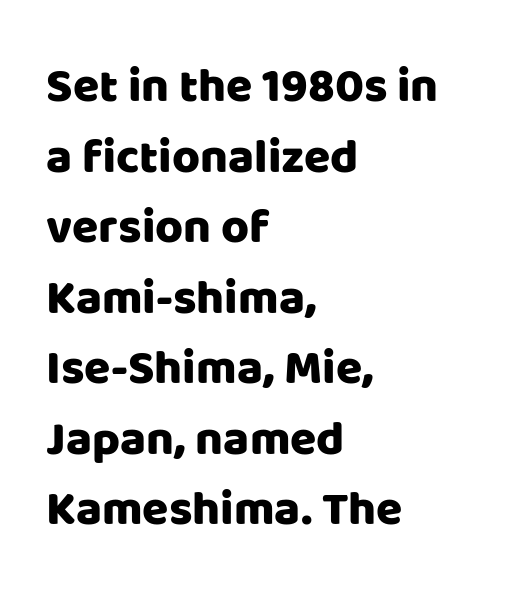
Q: Is the text italic (slanted)? A: No, it is upright.
Q: Is the typeface a serif or a sans-serif typeface? A: Sans-serif.
Q: Is the text underlined? A: No.
Q: How is the paragraph aligned? A: Left-aligned.
Q: Is the spacing between letters normal or unusually wide? A: Normal.
Q: Is the spacing between lines tight, normal or loose? A: Normal.
Q: Width (condensed, normal, or wide)? A: Normal.
Q: Stroke contrast? A: Low.
Q: x-height? A: Large.
Q: Monospaced? A: No.
